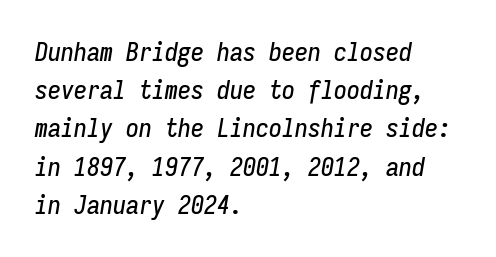
Characters follow at the spacing the type designer built in. Horizontally, the lines are justified to the leading edge only. Designer's note — italics engaged. Check under the words: just untouched page. Vertically, the passage feels balanced, rows spaced as you'd expect.
